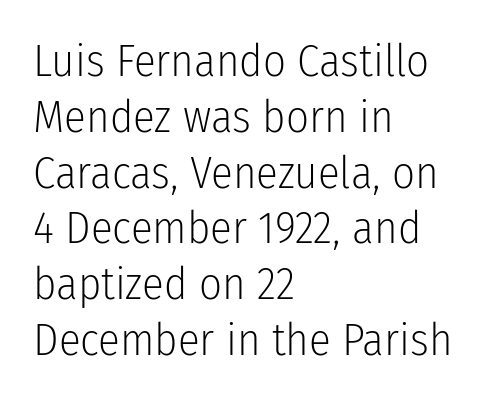
The paragraph shown leans on its left margin. No feet cap the strokes, marking this as sans-serif type. Beneath every word, the page is bare. Observe the ordinary spacing: letters are neighbours, not strangers. This is roman type, the default non-slanted kind.
